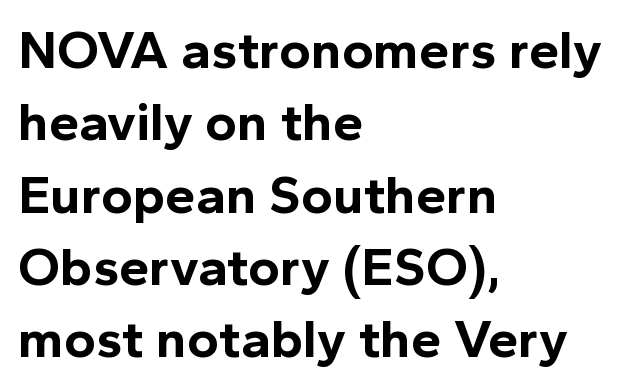
{"serif": "no", "italic": "no", "bold": "yes", "weight": "bold", "width": "normal", "x_height": "medium", "monospaced": "no", "underline": "no", "align": "left", "line_spacing": "normal", "line_spacing_ratio": 1.34, "letter_spacing": "normal", "letter_spacing_em": 0.0, "glyph_px": 54}
